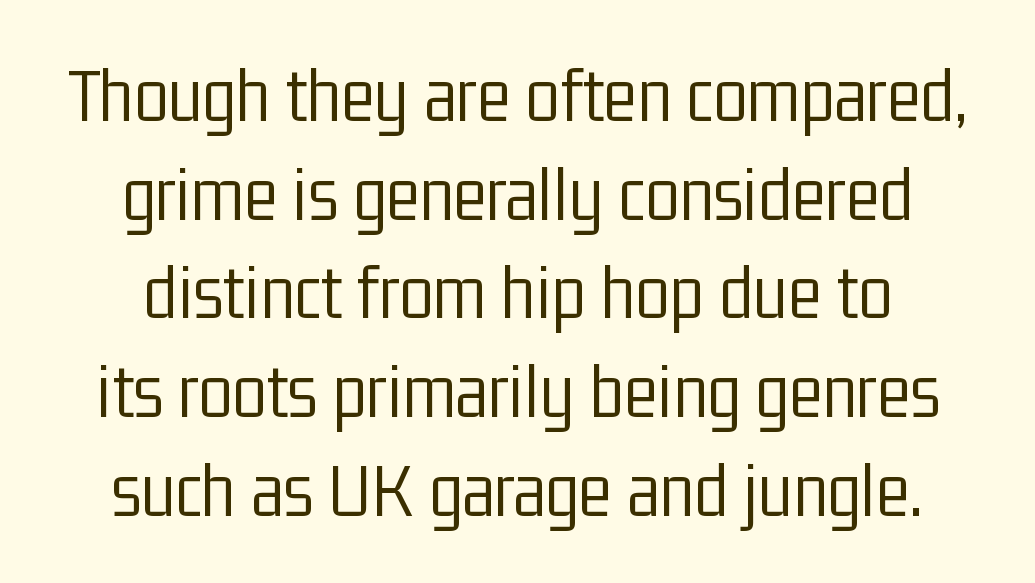
Q: Is the text bold? A: No.
Q: Is the text italic (slanted)? A: No, it is upright.
Q: Is the typeface a serif or a sans-serif typeface? A: Sans-serif.
Q: Is the text underlined? A: No.
Q: How is the paragraph aligned? A: Centered.
Q: Is the spacing between letters normal or unusually wide? A: Normal.
Q: Is the spacing between lines tight, normal or loose? A: Normal.
Q: Width (condensed, normal, or wide)? A: Condensed.
Q: Stroke contrast? A: Low.
Q: x-height? A: Medium.
Q: Monospaced? A: No.
